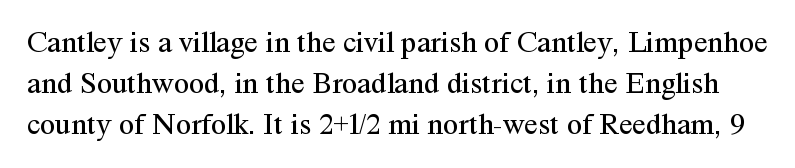
Examine the stroke ends and you'll spot serifs. The designer left line spacing at the default. Letters rest on an invisible, unmarked baseline. The passage shown has conventional tracking throughout.
